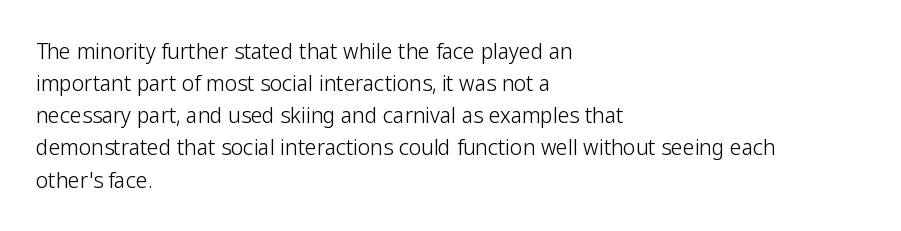
The image shows 21 px text type, upright; set left-aligned, normal line spacing (1.53x), normal letter spacing, not underlined.
